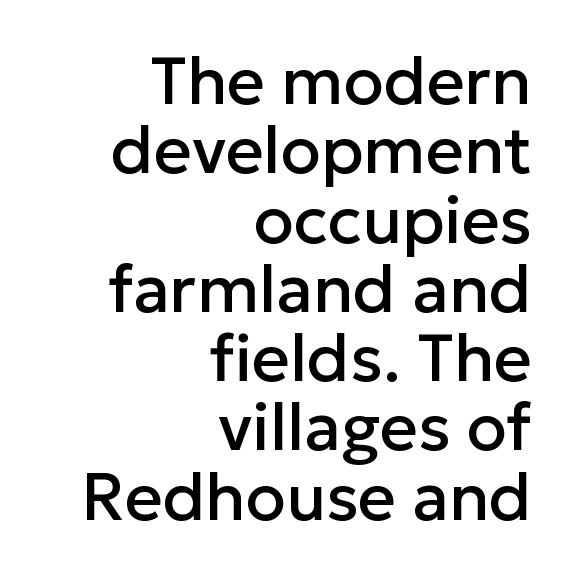
The letters sit at their default tracking, neither squeezed nor spread. Which margin do the lines hug? The right one — the left edge is uneven. Students, observe: this is what under-led, compact text looks like. Note: no serifs on the glyphs. Nope, not italic — everything's standing straight. Each letter keeps its own natural width here, so spacing adapts to shape.
